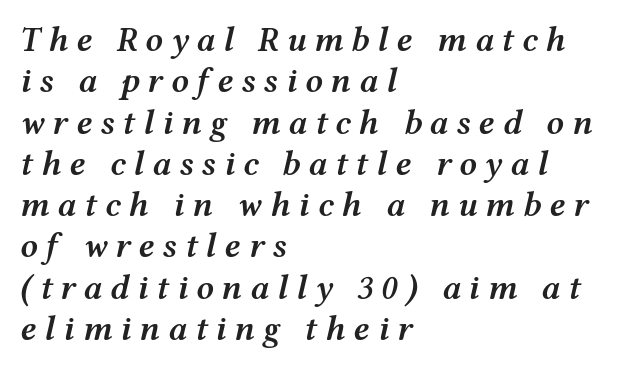
Q: Is the text bold? A: Semi-bold.
Q: Is the text italic (slanted)? A: Yes, it leans right by about 12 degrees.
Q: Is the text underlined? A: No.
Q: How is the paragraph aligned? A: Left-aligned.
Q: Is the spacing between letters normal or unusually wide? A: Unusually wide.
Q: Width (condensed, normal, or wide)? A: Wide.
Q: Stroke contrast? A: Medium.
Q: x-height? A: Medium.
Q: Monospaced? A: No.
